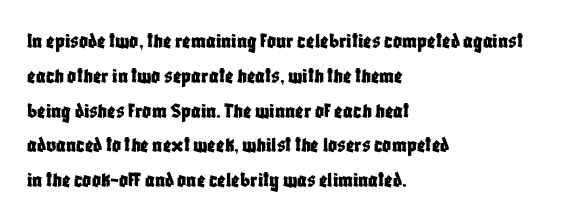
The letters stand straight up with perfectly vertical stems. The strip under each line holds only bare page. Each new line begins a customary step beneath the previous one. Inter-character spacing is left at the font's built-in metrics. The paragraph shown leans on its left margin.
